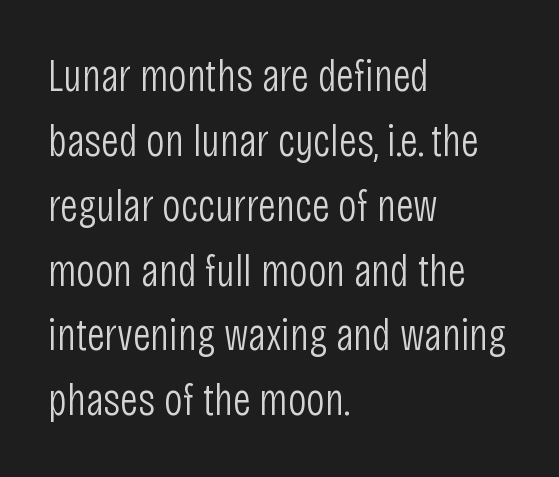
The image shows 46 px light, condensed sans-serif type, upright; set left-aligned, normal line spacing (1.41x), normal letter spacing, not underlined; low stroke contrast and a large x-height.
